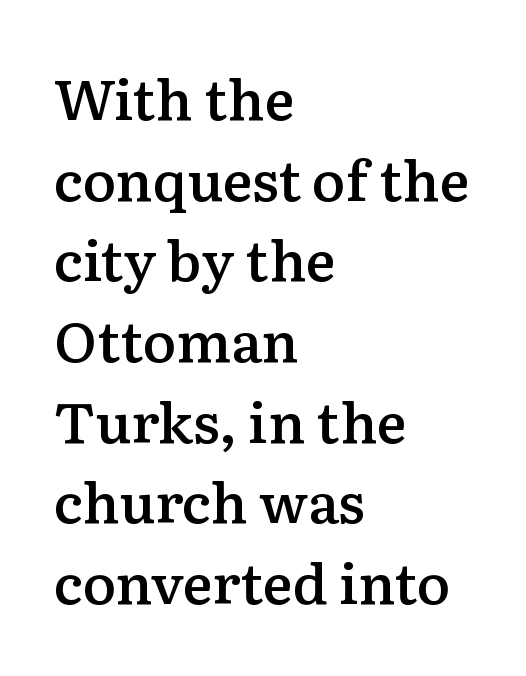
Q: Is the text bold? A: Semi-bold.
Q: Is the text italic (slanted)? A: No, it is upright.
Q: Is the typeface a serif or a sans-serif typeface? A: Serif.
Q: Is the text underlined? A: No.
Q: How is the paragraph aligned? A: Left-aligned.
Q: Is the spacing between letters normal or unusually wide? A: Normal.
Q: Is the spacing between lines tight, normal or loose? A: Normal.
Q: Width (condensed, normal, or wide)? A: Normal.
Q: Stroke contrast? A: Low.
Q: x-height? A: Medium.
Q: Monospaced? A: No.
